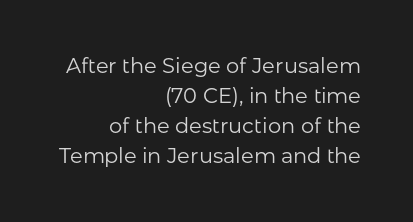
Q: Is the text bold? A: No.
Q: Is the text italic (slanted)? A: No, it is upright.
Q: Is the text underlined? A: No.
Q: How is the paragraph aligned? A: Right-aligned.
Q: Is the spacing between letters normal or unusually wide? A: Normal.
Q: Is the spacing between lines tight, normal or loose? A: Normal.
